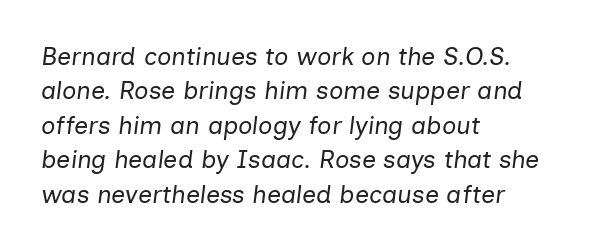
The image shows 25 px text type, italic (leaning right); set left-aligned, normal line spacing (1.38x), normal letter spacing, not underlined.
